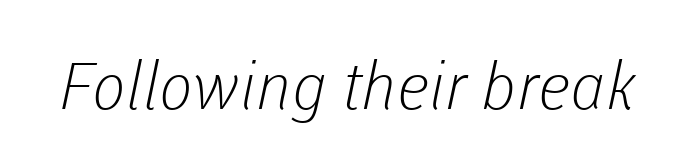
The image shows 65 px light sans-serif type; set normal letter spacing, not underlined; low stroke contrast and a medium x-height.
